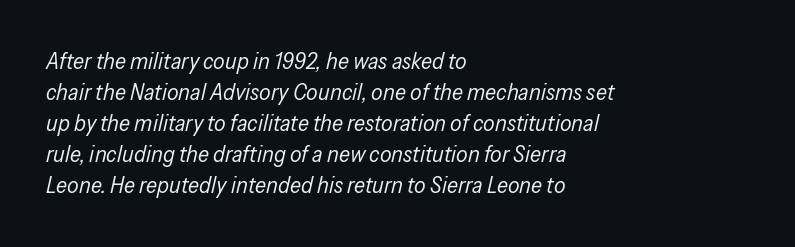
{"italic": "yes", "lean": "right", "slant_degrees": 13, "bold": "no", "underline": "no", "align": "left", "line_spacing": "normal", "line_spacing_ratio": 1.35, "letter_spacing": "normal", "letter_spacing_em": 0.0, "glyph_px": 23}
